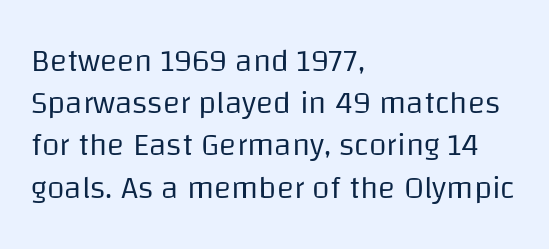
Q: Is the text bold? A: No.
Q: Is the text italic (slanted)? A: No, it is upright.
Q: Is the typeface a serif or a sans-serif typeface? A: Sans-serif.
Q: Is the text underlined? A: No.
Q: How is the paragraph aligned? A: Left-aligned.
Q: Is the spacing between letters normal or unusually wide? A: Normal.
Q: Is the spacing between lines tight, normal or loose? A: Normal.
Q: Width (condensed, normal, or wide)? A: Normal.
Q: Stroke contrast? A: Low.
Q: x-height? A: Large.
Q: Monospaced? A: No.
